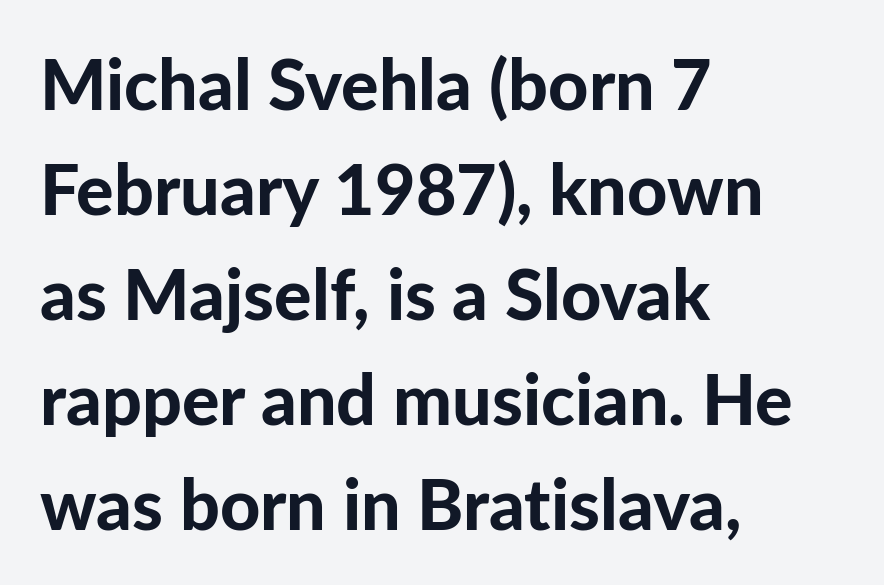
Letterform terminals end flat and unadorned throughout the passage. Glance below the letters and you will spot only blank space. The lettering stays uniformly vertical, giving the passage a roman look. Standard letterfit; no display-style spreading of the glyphs.
